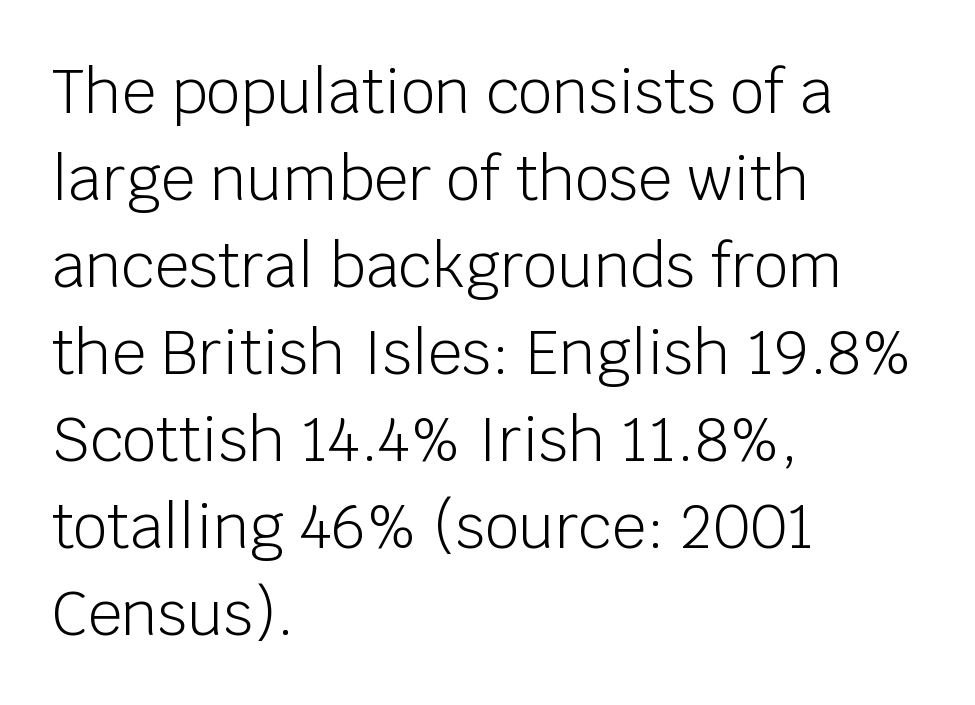
{"serif": "no", "italic": "no", "bold": "no", "weight": "light", "width": "normal", "stroke_contrast": "low", "x_height": "large", "monospaced": "no", "underline": "no", "align": "left", "line_spacing": "normal", "line_spacing_ratio": 1.45, "letter_spacing": "normal", "letter_spacing_em": 0.0, "glyph_px": 60}
